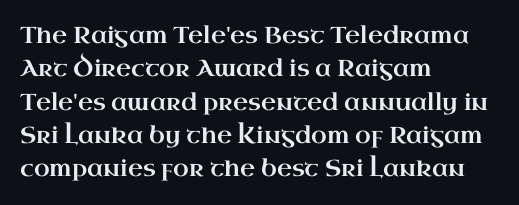
The rendering uses a moderate line-height, typical for paragraphs. These lines were composed using upright roman letters. The gaps between neighbouring characters are ordinary and unremarkable. Has an underline been added? It has not. Line starts are locked; line ends wander.
